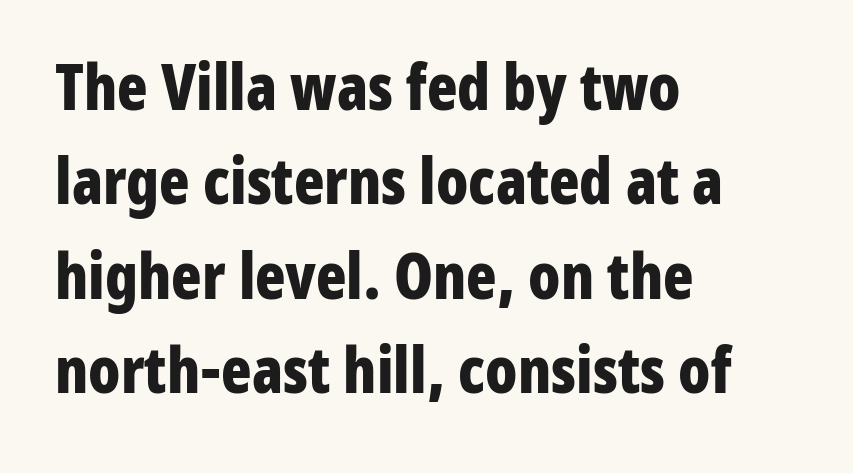
Characters follow at the spacing the type designer built in. A typesetter would call this leading conventional body-copy spacing. The area under the type is left untouched. This is roman type, the default non-slanted kind. Classification — sans serif.
